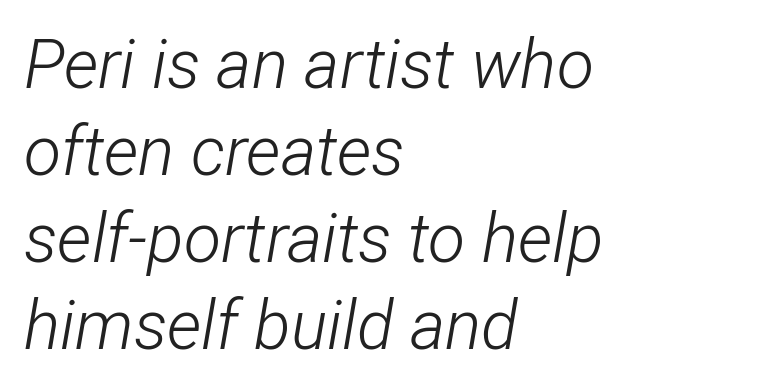
Leading: standard. The letters advance in unequal steps, a hallmark of proportional type. Honestly, there is no underline to notice here at all. These lines keep a tight, regular rhythm from letter to letter.
